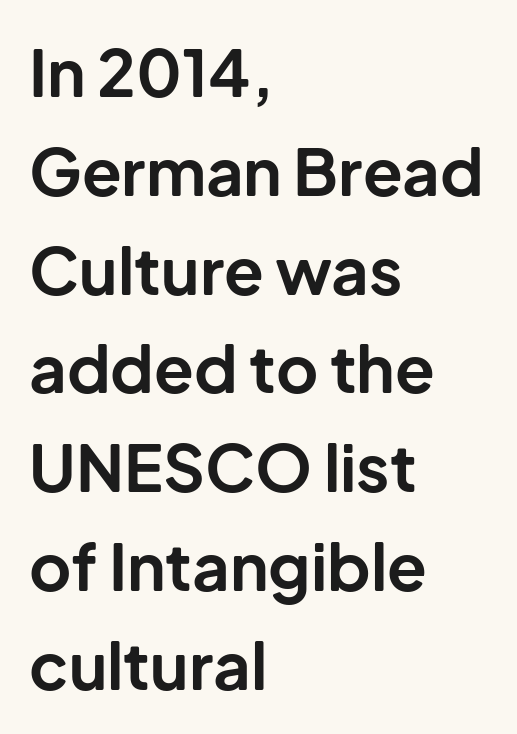
This sample keeps an unexceptional amount of space between lines. Plain, unruled lines of type. These lines were composed using upright roman letters. One-word summary of the alignment: left. A typesetter would call this proportional, since set widths differ per character. Is this a sans? Yes — the strokes have no serifs.
